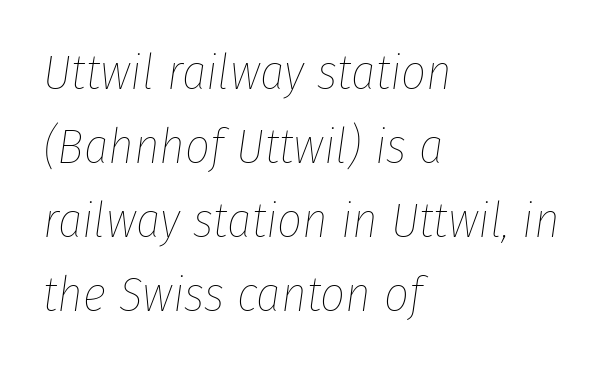
{"italic": "yes", "lean": "right", "slant_degrees": 8, "bold": "no", "weight": "thin", "width": "condensed", "stroke_contrast": "low", "x_height": "medium", "monospaced": "no", "underline": "no", "align": "left", "line_spacing": "normal", "line_spacing_ratio": 1.51, "letter_spacing": "normal", "letter_spacing_em": 0.0, "glyph_px": 49}
